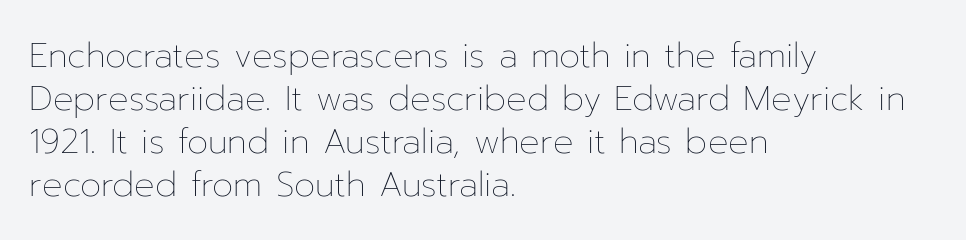
The image shows 34 px thin type, upright; set left-aligned, normal line spacing (1.26x), normal letter spacing, not underlined; low stroke contrast and a medium x-height.
